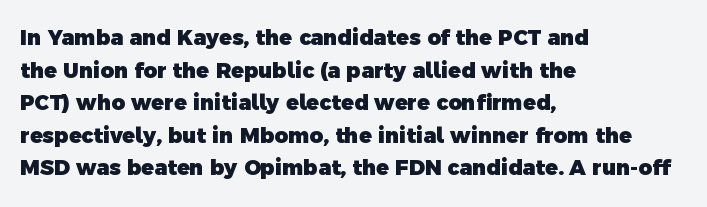
Just letters on the line, the space beneath them empty. If you measured baseline to baseline, you'd find a middling distance. As a designer I'd log this as weight 700, bold. This sample is left-justified, so line endings fall wherever the words run out. Inter-character spacing is left at the font's built-in metrics.
